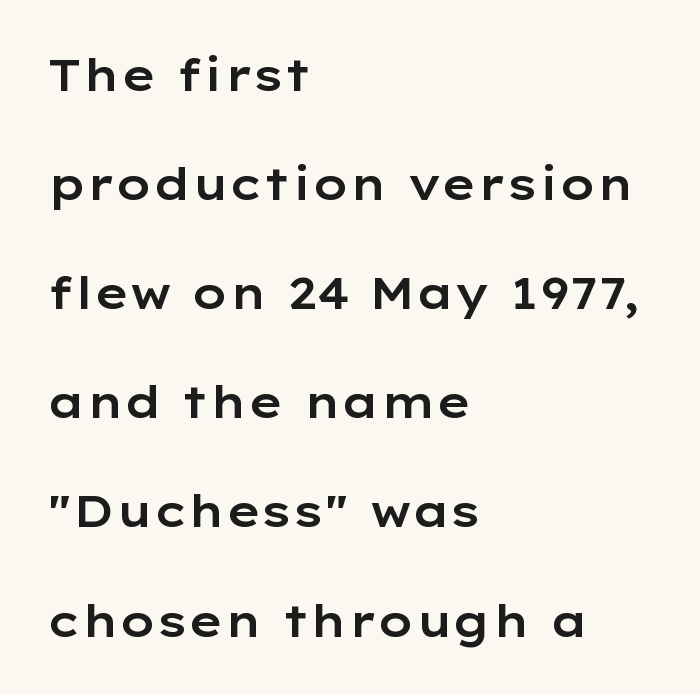
The gaps between neighbouring characters are ordinary and unremarkable. Students, observe: this is what heavily led, spacious text looks like. These lines are rendered in a variable-pitch font. The glyphs in this specimen are sans serif.
